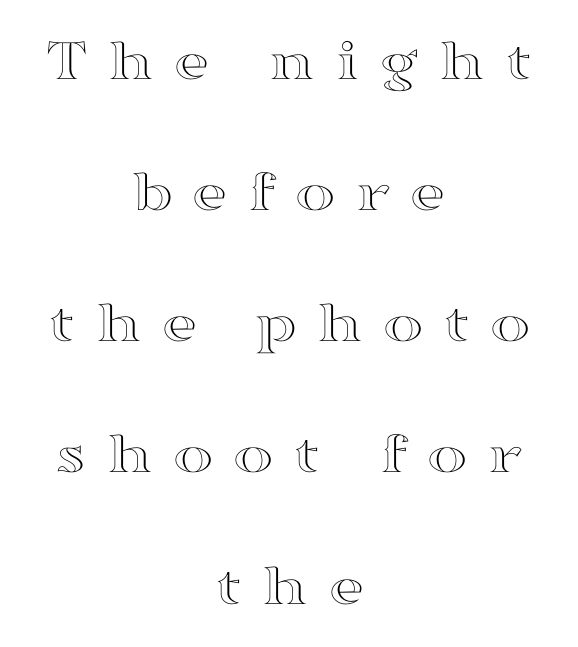
Visually the block forms a symmetrical silhouette, jagged on both flanks. This sample trades compactness for vertical openness between lines. Quick note: underline off. Someone cranked the tracking dial way up on this one. Think of a printed novel: that variable character pitch is what you see here. The font's upright variant was chosen for this text.
